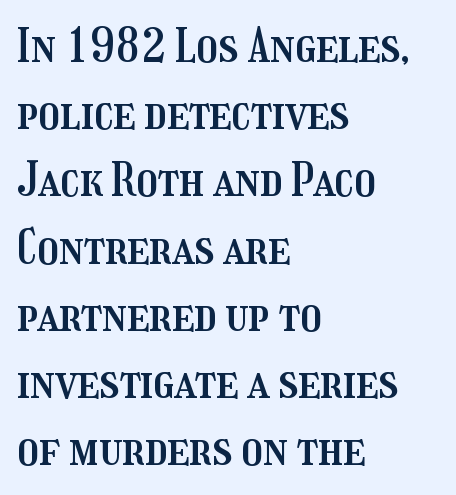
Tracking here is standard; glyphs follow each other at the usual distance. Does the copy run flush right? No — it runs flush left. The rows are spaced the way most documents space them. Underline: absent. Notice how the stems are strictly vertical — no italics here.
